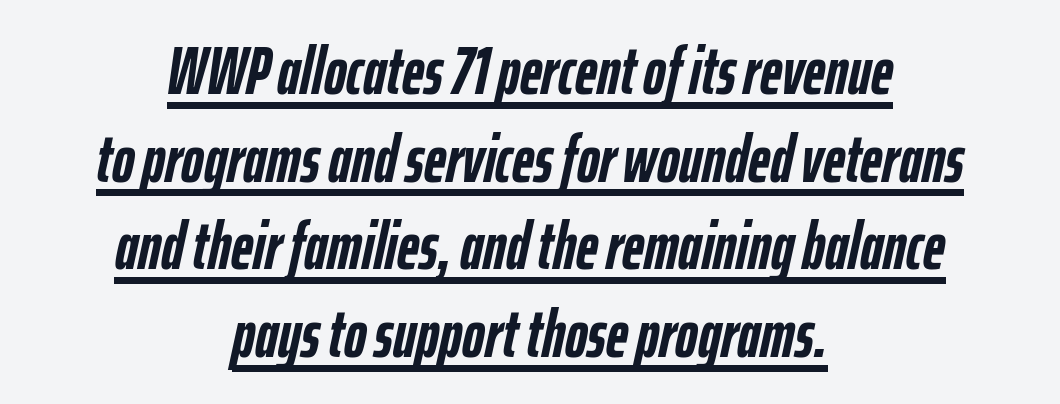
The image shows 68 px semibold, condensed type, italic (leaning right); set centered, normal line spacing (1.29x), normal letter spacing, underlined; low stroke contrast and a medium x-height.
